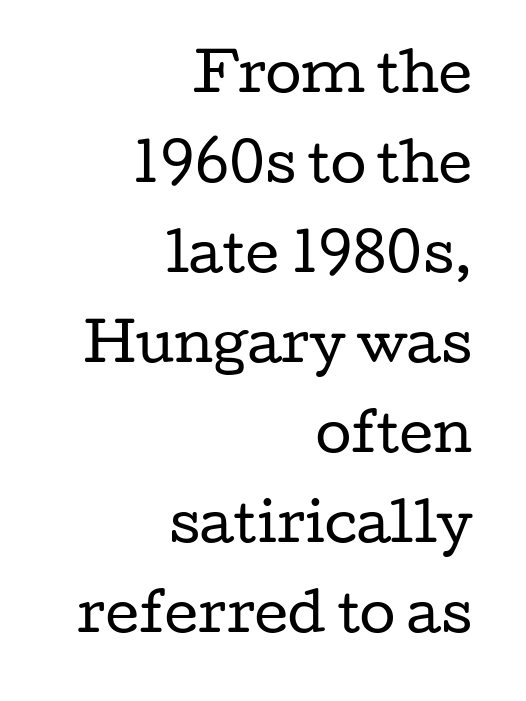
{"serif": "yes", "italic": "no", "bold": "no", "weight": "regular", "width": "wide", "stroke_contrast": "low", "x_height": "medium", "monospaced": "no", "underline": "no", "align": "right", "line_spacing_ratio": 1.73, "letter_spacing": "normal", "letter_spacing_em": 0.0, "glyph_px": 52}
